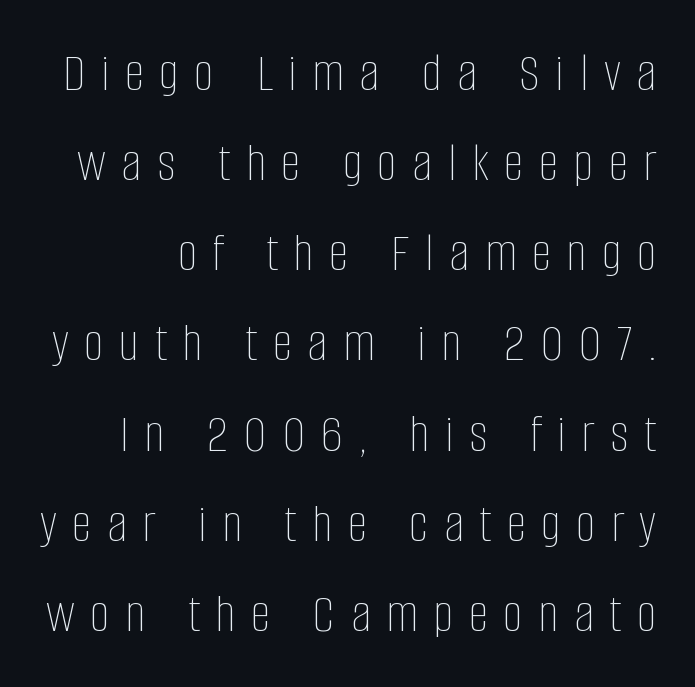
The image shows 56 px thin, condensed type, upright; set normal line spacing (1.61x), unusually wide letter spacing (+0.28 em), not underlined; low stroke contrast and a large x-height.
